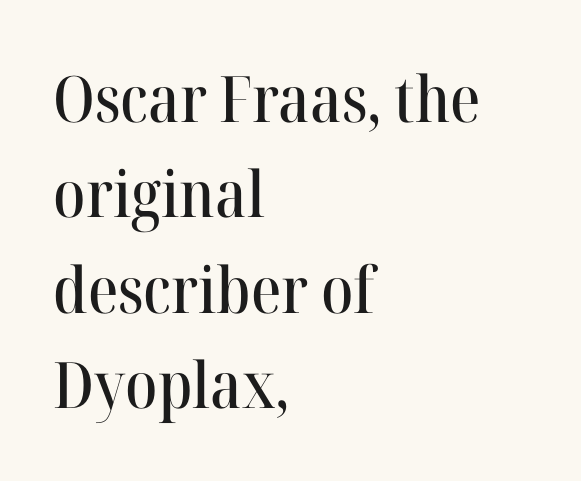
{"serif": "yes", "italic": "no", "width": "normal", "stroke_contrast": "high", "x_height": "medium", "monospaced": "no", "underline": "no", "align": "left", "line_spacing": "normal", "line_spacing_ratio": 1.49, "letter_spacing": "normal", "letter_spacing_em": 0.0, "glyph_px": 64}
